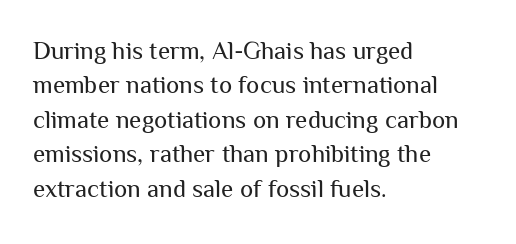
Q: Is the text bold? A: No.
Q: Is the text italic (slanted)? A: No, it is upright.
Q: Is the text underlined? A: No.
Q: How is the paragraph aligned? A: Left-aligned.
Q: Is the spacing between letters normal or unusually wide? A: Normal.
Q: Is the spacing between lines tight, normal or loose? A: Normal.
